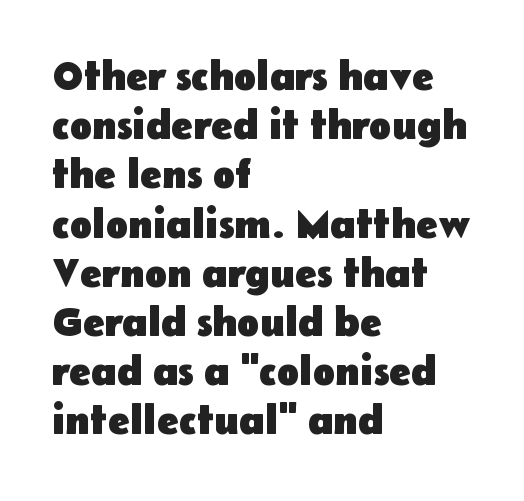
Q: Is the text bold? A: Yes.
Q: Is the text italic (slanted)? A: No, it is upright.
Q: Is the typeface a serif or a sans-serif typeface? A: Sans-serif.
Q: Is the text underlined? A: No.
Q: How is the paragraph aligned? A: Left-aligned.
Q: Is the spacing between letters normal or unusually wide? A: Normal.
Q: Width (condensed, normal, or wide)? A: Normal.
Q: Stroke contrast? A: Low.
Q: x-height? A: Medium.
Q: Monospaced? A: No.
